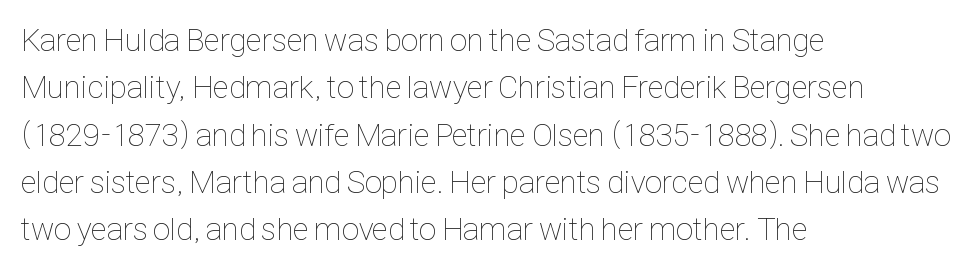
The image shows 32 px thin, condensed type, upright; set left-aligned, normal line spacing (1.48x), normal letter spacing, not underlined; low stroke contrast and a medium x-height.
